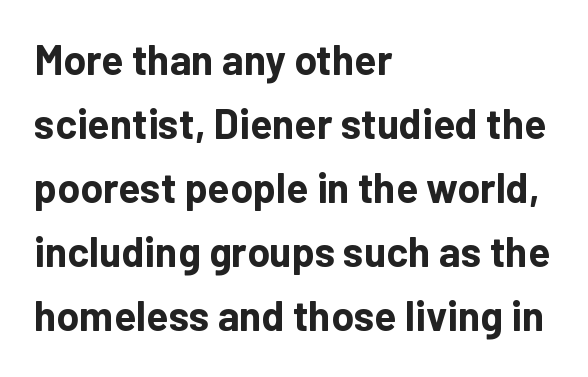
The image shows 41 px bold sans-serif type, upright; set left-aligned, normal line spacing (1.56x), normal letter spacing, not underlined; low stroke contrast and a medium x-height.
